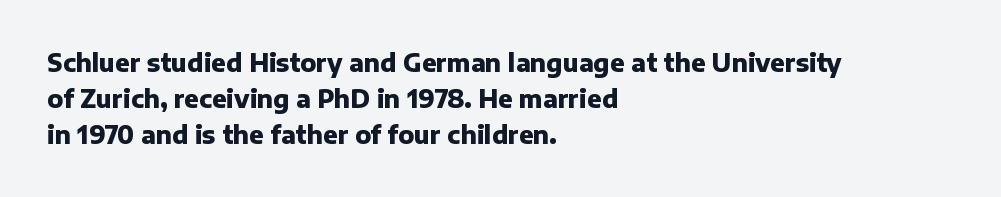
{"italic": "no", "bold": "yes", "underline": "no", "align": "left", "line_spacing": "normal", "line_spacing_ratio": 1.5, "letter_spacing": "normal", "letter_spacing_em": 0.0, "glyph_px": 24}
